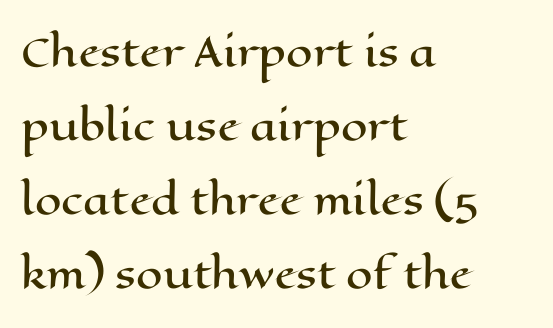
Descenders are the only things crossing below the line. The type is set solid horizontally, with unmodified tracking. The rendering uses natural spacing where letterforms have individual widths. Interline gaps are noticeably wide in this sample. In CSS terms this would be text-align: left.
